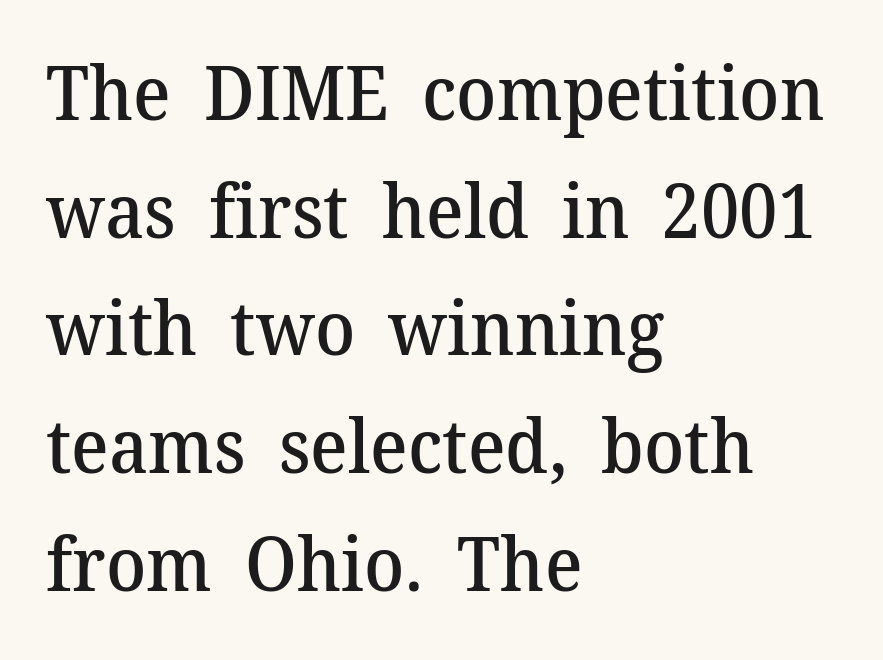
Q: Is the text bold? A: Semi-bold.
Q: Is the text italic (slanted)? A: No, it is upright.
Q: Is the typeface a serif or a sans-serif typeface? A: Serif.
Q: Is the text underlined? A: No.
Q: How is the paragraph aligned? A: Left-aligned.
Q: Is the spacing between letters normal or unusually wide? A: Normal.
Q: Is the spacing between lines tight, normal or loose? A: Normal.
Q: Width (condensed, normal, or wide)? A: Normal.
Q: Stroke contrast? A: Medium.
Q: x-height? A: Medium.
Q: Monospaced? A: No.
